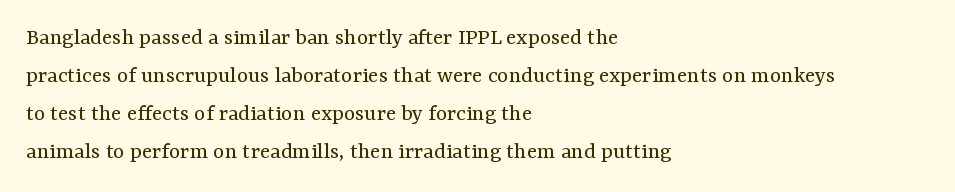
{"italic": "no", "bold": "no", "underline": "no", "align": "left", "line_spacing": "normal", "line_spacing_ratio": 1.59, "letter_spacing": "normal", "letter_spacing_em": 0.0, "glyph_px": 24}
